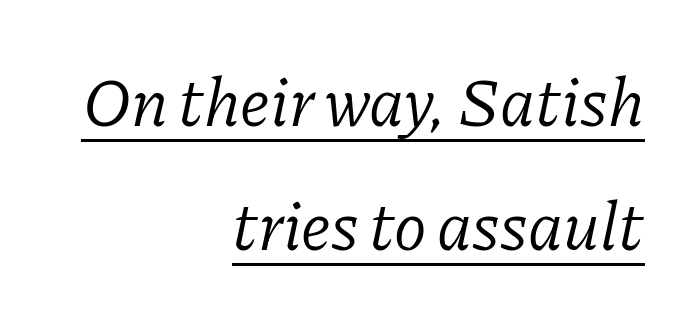
Q: Is the text bold? A: No.
Q: Is the text italic (slanted)? A: Yes, it leans right by about 11 degrees.
Q: Is the typeface a serif or a sans-serif typeface? A: Serif.
Q: Is the text underlined? A: Yes.
Q: How is the paragraph aligned? A: Right-aligned.
Q: Is the spacing between letters normal or unusually wide? A: Normal.
Q: Width (condensed, normal, or wide)? A: Normal.
Q: Stroke contrast? A: Low.
Q: x-height? A: Medium.
Q: Monospaced? A: No.
